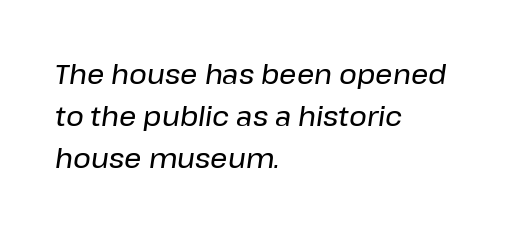
The setting favours the left margin, as ordinary paragraphs usually do. This sample uses plain, unmodified letter spacing. If you drew a line through each stem, it would be angled. Summary of vertical rhythm: regular, with standard interline spacing. Quick note: underline off.
